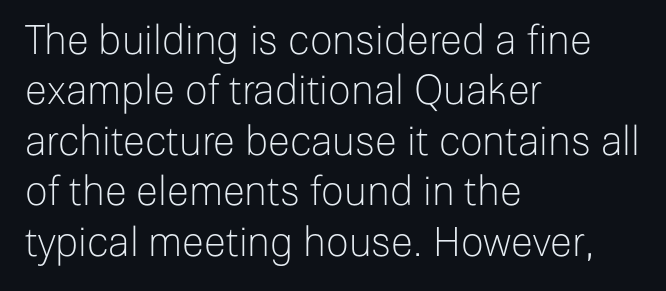
Casual observation: everything's shoved over to the left. Each letter's strokes conclude bluntly, with no projecting serifs. This sample has the flowing, uneven cadence of proportional lettering. Regular leading. Default kerning and tracking; the words read as compact shapes. If you drew a line through each stem, it would be perfectly vertical.
